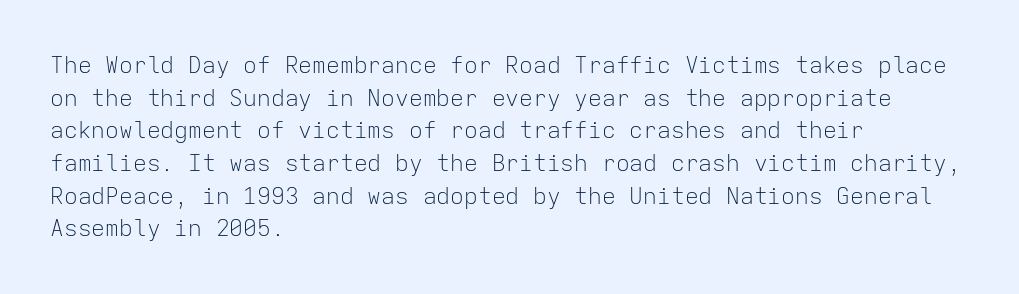
Q: Is the text bold? A: No.
Q: Is the text italic (slanted)? A: No, it is upright.
Q: Is the text underlined? A: No.
Q: How is the paragraph aligned? A: Left-aligned.
Q: Is the spacing between letters normal or unusually wide? A: Normal.
Q: Is the spacing between lines tight, normal or loose? A: Normal.
